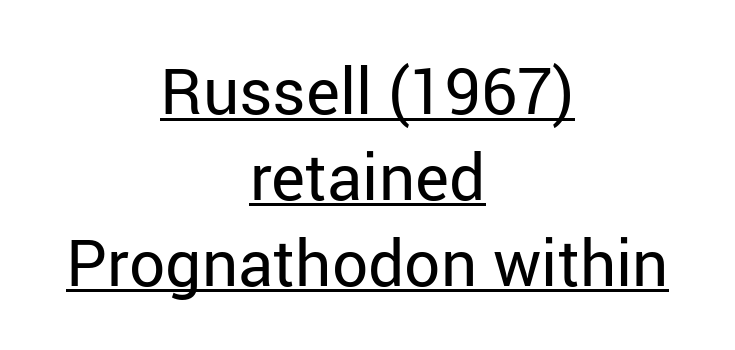
Q: Is the text bold? A: No.
Q: Is the text italic (slanted)? A: No, it is upright.
Q: Is the typeface a serif or a sans-serif typeface? A: Sans-serif.
Q: Is the text underlined? A: Yes.
Q: How is the paragraph aligned? A: Centered.
Q: Is the spacing between letters normal or unusually wide? A: Normal.
Q: Is the spacing between lines tight, normal or loose? A: Normal.
Q: Width (condensed, normal, or wide)? A: Normal.
Q: Stroke contrast? A: Low.
Q: x-height? A: Medium.
Q: Monospaced? A: No.
